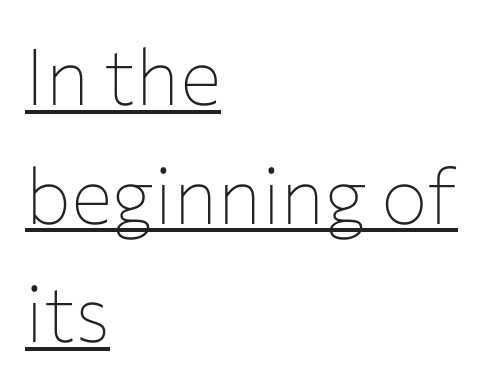
{"serif": "no", "italic": "no", "bold": "no", "weight": "thin", "width": "normal", "stroke_contrast": "low", "x_height": "medium", "monospaced": "no", "underline": "yes", "align": "left", "line_spacing": "normal", "line_spacing_ratio": 1.52, "letter_spacing": "normal", "letter_spacing_em": 0.0, "glyph_px": 78}
